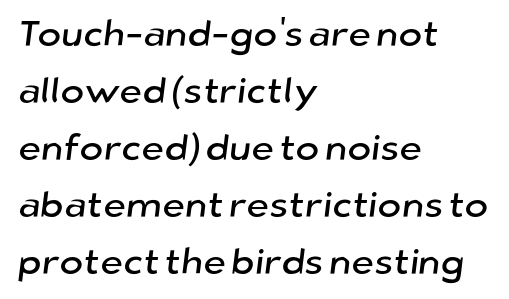
The image shows 36 px sans-serif type; set left-aligned, normal line spacing (1.58x), normal letter spacing, not underlined; low stroke contrast and a medium x-height.
